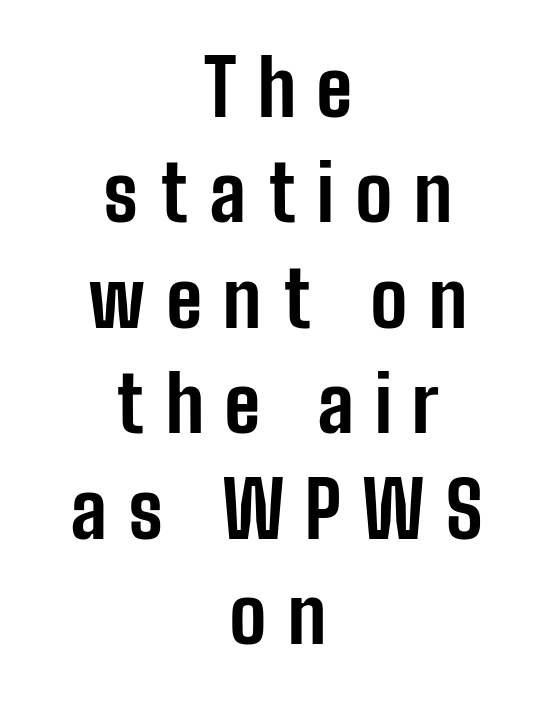
{"serif": "no", "italic": "no", "bold": "yes", "weight": "bold", "width": "condensed", "stroke_contrast": "low", "x_height": "medium", "monospaced": "no", "underline": "no", "align": "center", "line_spacing": "normal", "line_spacing_ratio": 1.37, "letter_spacing": "wide", "letter_spacing_em": 0.27, "glyph_px": 77}
